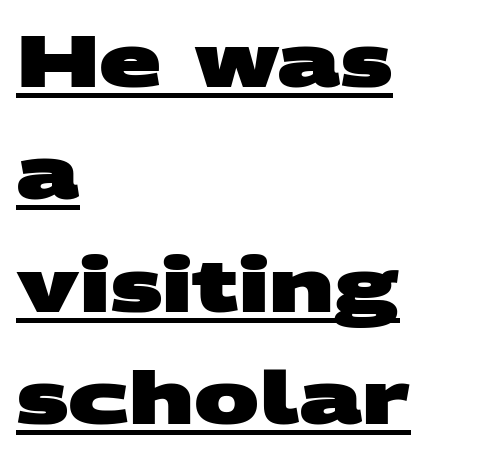
{"serif": "no", "bold": "yes", "weight": "heavy", "width": "wide", "stroke_contrast": "medium", "x_height": "large", "monospaced": "no", "underline": "yes", "align": "left", "line_spacing": "normal", "line_spacing_ratio": 1.54, "letter_spacing": "normal", "letter_spacing_em": 0.0, "glyph_px": 73}
